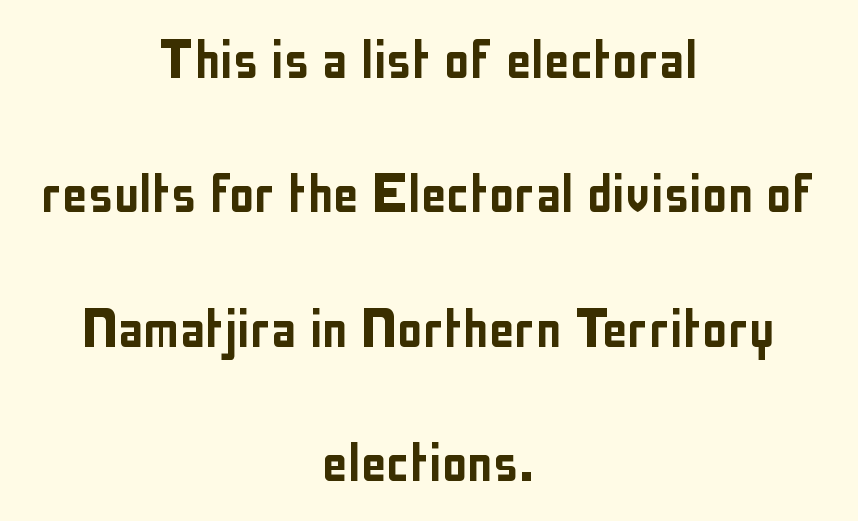
No feet cap the strokes, marking this as sans-serif type. This rendering leaves character spacing at its baseline value. Visually the block forms a symmetrical silhouette, jagged on both flanks. Note the varied advance widths — an 'i' is clearly narrower than an 'm'.
